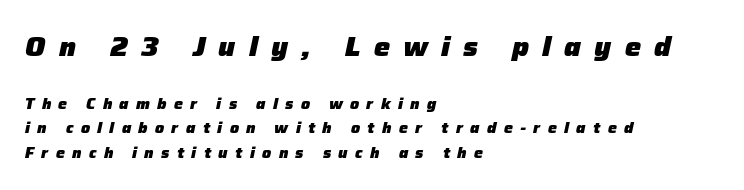
Decoration check: the copy has no underline. Students, this is bold: see how much ink each stroke carries. Quick note: italic. The rows are spaced the way most documents space them. How are the letters spaced? Widely, with obvious added tracking.
